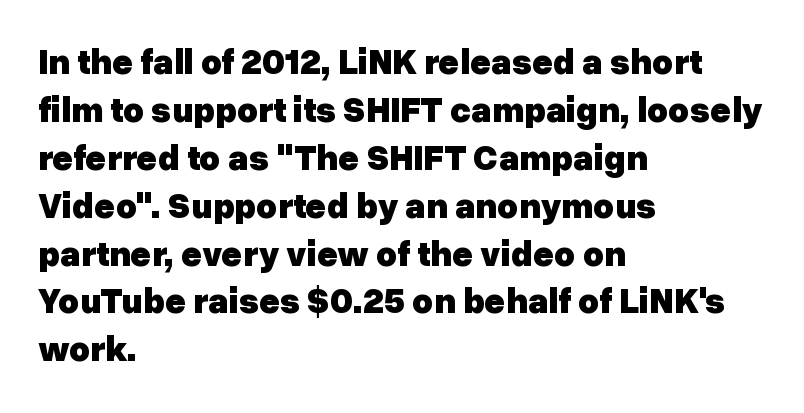
{"serif": "no", "italic": "no", "bold": "yes", "weight": "heavy", "width": "normal", "stroke_contrast": "low", "x_height": "medium", "monospaced": "no", "underline": "no", "align": "left", "line_spacing": "normal", "line_spacing_ratio": 1.33, "letter_spacing": "normal", "letter_spacing_em": 0.0, "glyph_px": 36}
